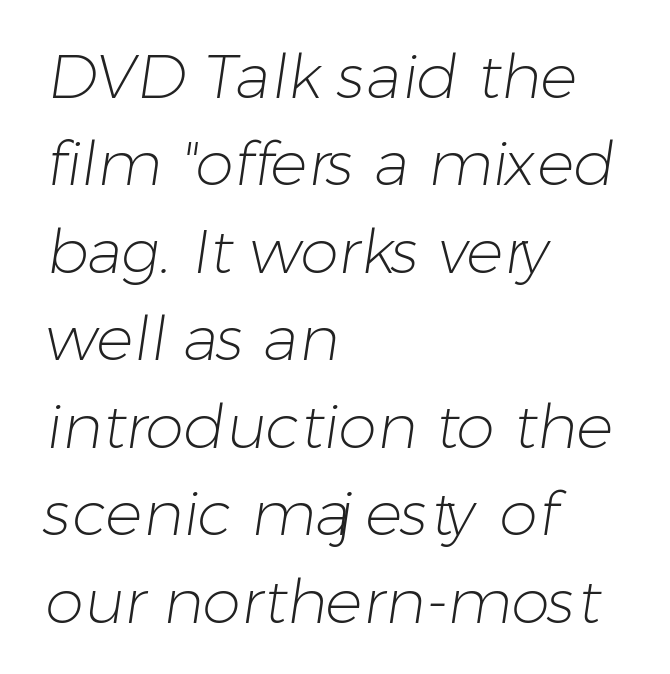
{"serif": "no", "bold": "no", "weight": "light", "width": "normal", "stroke_contrast": "low", "x_height": "medium", "monospaced": "no", "underline": "no", "align": "left", "line_spacing": "normal", "line_spacing_ratio": 1.41, "letter_spacing": "normal", "letter_spacing_em": 0.0, "glyph_px": 62}
